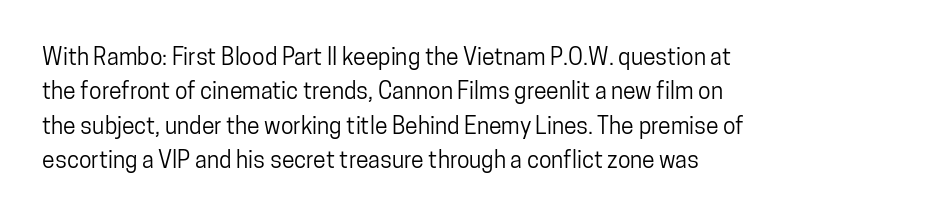
The image shows 23 px text type, upright; set left-aligned, normal line spacing (1.5x), normal letter spacing, not underlined.
